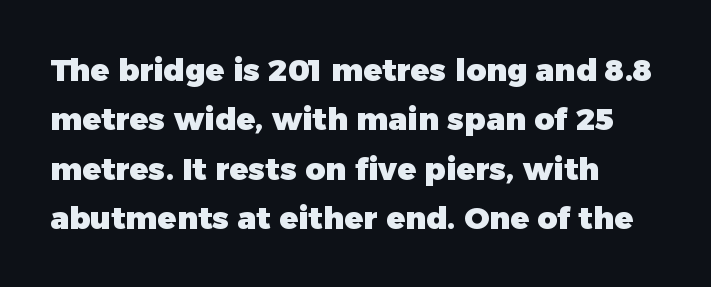
The image shows 31 px heavy sans-serif type, upright; set left-aligned, normal line spacing (1.59x), normal letter spacing, not underlined; low stroke contrast and a medium x-height.
